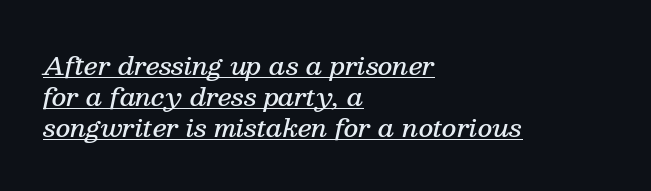
Q: Is the text bold? A: Semi-bold.
Q: Is the text italic (slanted)? A: Yes, it leans right by about 13 degrees.
Q: Is the text underlined? A: Yes.
Q: How is the paragraph aligned? A: Left-aligned.
Q: Is the spacing between letters normal or unusually wide? A: Normal.
